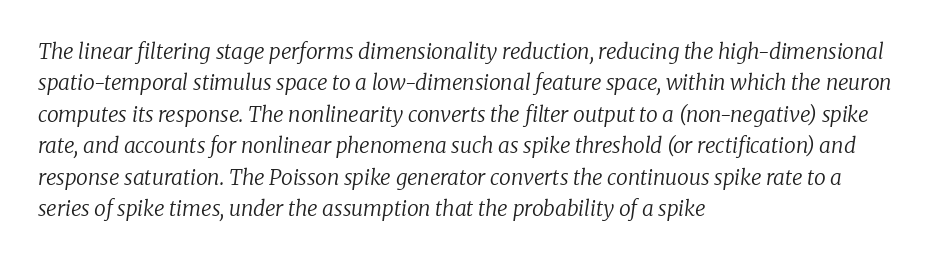
The image shows 21 px text type, italic (leaning right); set left-aligned, normal line spacing (1.5x), normal letter spacing, not underlined.
